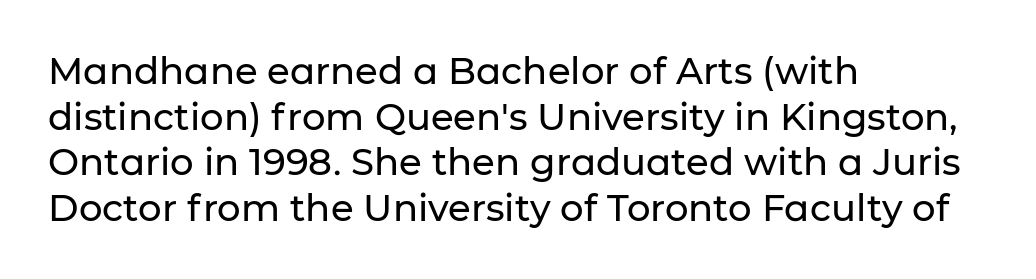
The image shows 37 px sans-serif type, upright; set left-aligned, line spacing 1.23x, normal letter spacing, not underlined; low stroke contrast and a medium x-height.
